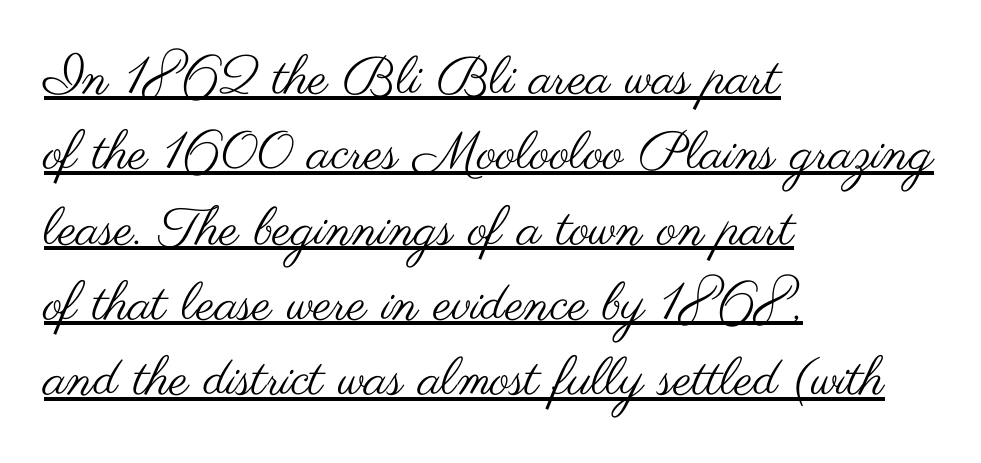
Q: Is the text bold? A: No.
Q: Is the text italic (slanted)? A: Yes.
Q: Is the typeface a serif or a sans-serif typeface? A: Sans-serif.
Q: Is the text underlined? A: Yes.
Q: How is the paragraph aligned? A: Left-aligned.
Q: Is the spacing between letters normal or unusually wide? A: Normal.
Q: Is the spacing between lines tight, normal or loose? A: Normal.
Q: Width (condensed, normal, or wide)? A: Wide.
Q: Stroke contrast? A: Medium.
Q: x-height? A: Small.
Q: Monospaced? A: No.
